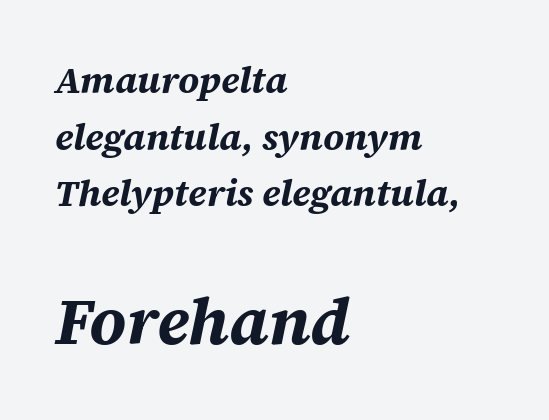
Q: Is the text bold? A: Yes.
Q: Is the text italic (slanted)? A: Yes, it leans right by about 12 degrees.
Q: Is the text underlined? A: No.
Q: How is the paragraph aligned? A: Left-aligned.
Q: Is the spacing between letters normal or unusually wide? A: Normal.
Q: Is the spacing between lines tight, normal or loose? A: Normal.
Q: Which block of text is set in a larger size, the first (top) or the second (bottom)? A: The second (bottom) one.
Q: Width (condensed, normal, or wide)? A: Normal.
Q: Stroke contrast? A: Medium.
Q: x-height? A: Large.
Q: Monospaced? A: No.
